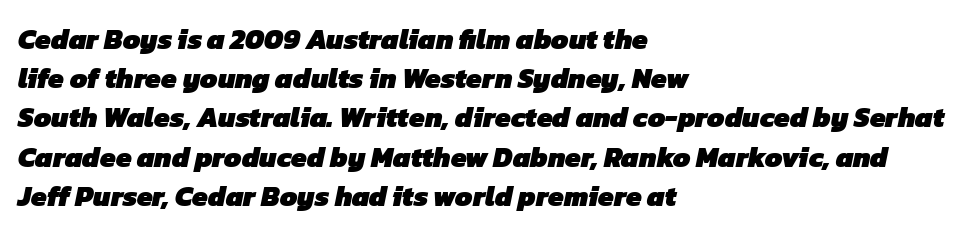
Q: Is the text bold? A: Yes.
Q: Is the typeface a serif or a sans-serif typeface? A: Sans-serif.
Q: Is the text underlined? A: No.
Q: How is the paragraph aligned? A: Left-aligned.
Q: Is the spacing between letters normal or unusually wide? A: Normal.
Q: Is the spacing between lines tight, normal or loose? A: Normal.
Q: Width (condensed, normal, or wide)? A: Normal.
Q: Stroke contrast? A: Low.
Q: x-height? A: Medium.
Q: Monospaced? A: No.
